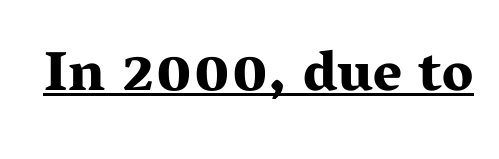
{"serif": "yes", "italic": "no", "bold": "yes", "weight": "bold", "width": "wide", "stroke_contrast": "medium", "x_height": "medium", "monospaced": "no", "underline": "yes", "letter_spacing": "normal", "letter_spacing_em": 0.0, "glyph_px": 56}
